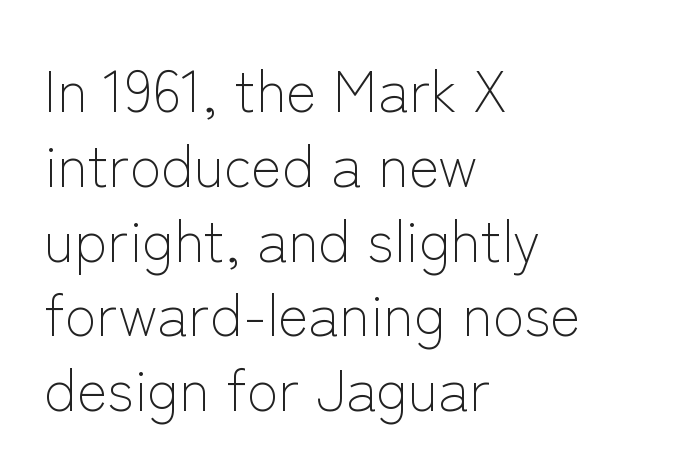
{"serif": "no", "italic": "no", "bold": "no", "weight": "light", "width": "normal", "stroke_contrast": "low", "x_height": "medium", "monospaced": "no", "underline": "no", "align": "left", "line_spacing": "normal", "line_spacing_ratio": 1.29, "letter_spacing": "normal", "letter_spacing_em": 0.0, "glyph_px": 58}
